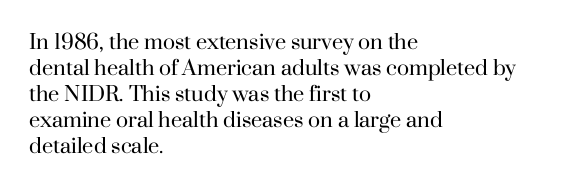
Where is the straight margin? On the left. This sample keeps an unexceptional amount of space between lines. The typesetting does not lean heavy: it is not bold. The gaps between neighbouring characters are ordinary and unremarkable. A clean baseline with only descenders dipping below it.
